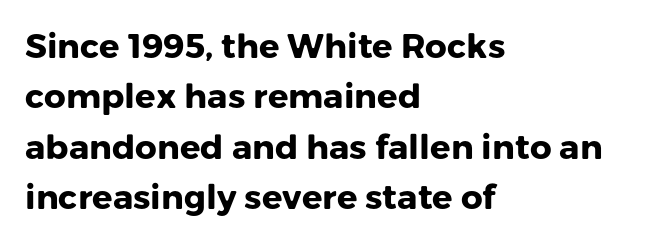
Grotesque or geometric, the face here clearly has no serifs. Vertical spacing — default. It's the straight-up-and-down kind of type. The face used here is proportionally spaced, like ordinary book or web type. Nobody drew a line under any word here. All the whitespace from short lines collects on the right.
